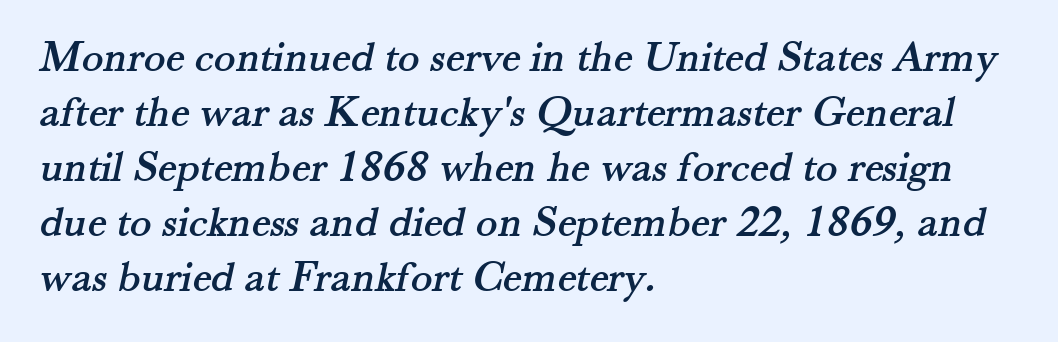
Think of a printed novel: that variable character pitch is what you see here. A typesetter would label this face a serif. If you drew a ruler down the left edge, every line would touch it. The tracking reads as untouched default to a designer's eye. Any mark beneath the type? The region is blank.
